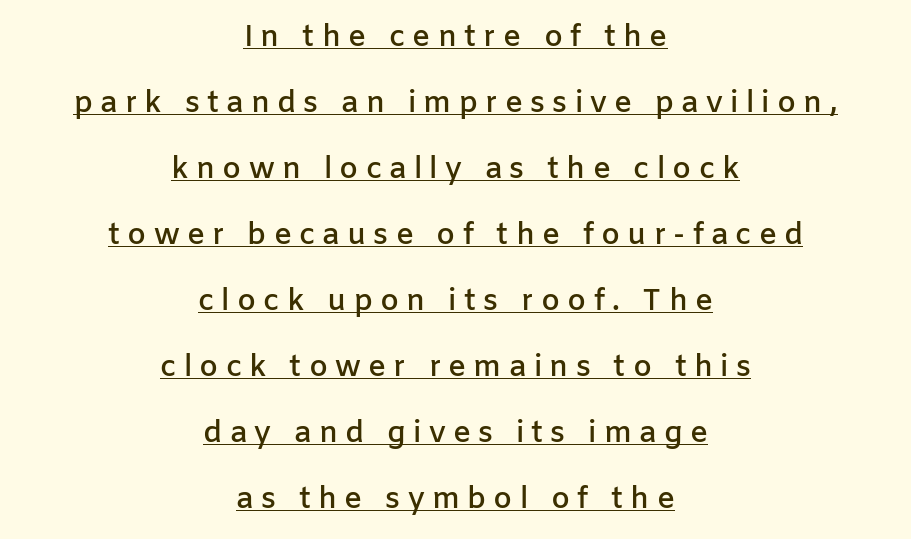
The image shows 30 px semibold sans-serif type, upright; set centered, loose line spacing (2.2x), unusually wide letter spacing (+0.24 em), underlined; low stroke contrast and a medium x-height.
